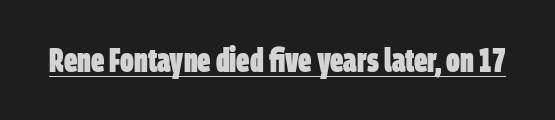
The image shows 33 px heavy, condensed sans-serif type; set normal letter spacing, underlined; low stroke contrast and a large x-height.
